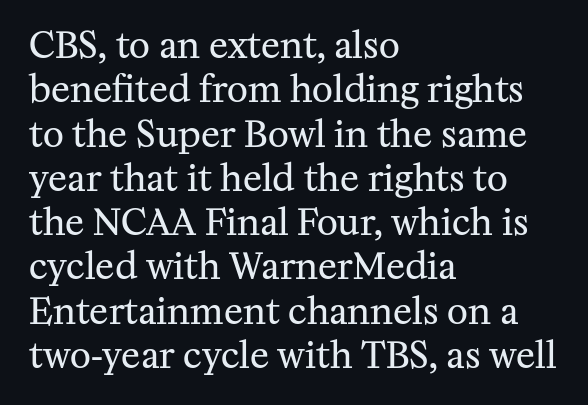
The image shows 36 px regular-weight serif type, upright; set left-aligned, line spacing 1.23x, normal letter spacing, not underlined; medium stroke contrast and a medium x-height.
